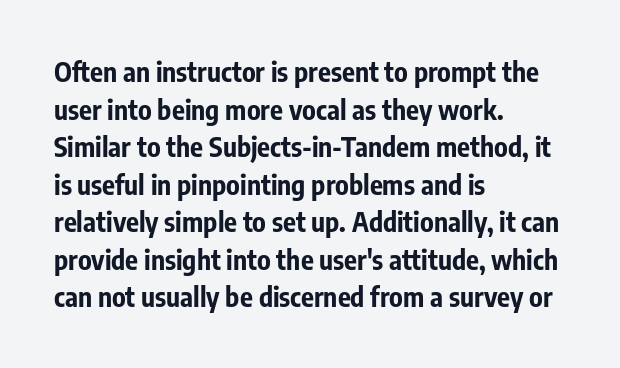
Q: Is the text bold? A: Yes.
Q: Is the text italic (slanted)? A: No, it is upright.
Q: Is the text underlined? A: No.
Q: How is the paragraph aligned? A: Left-aligned.
Q: Is the spacing between letters normal or unusually wide? A: Normal.
Q: Is the spacing between lines tight, normal or loose? A: Normal.
